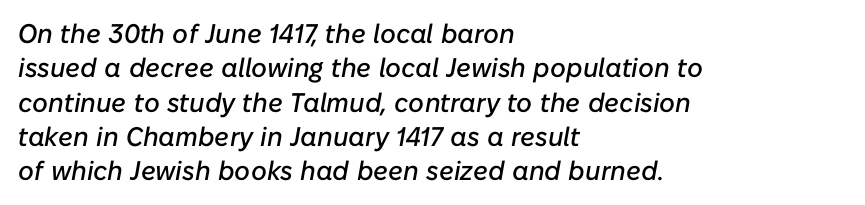
The image shows 27 px text type, italic (leaning right); set left-aligned, normal line spacing (1.27x), normal letter spacing, not underlined.
